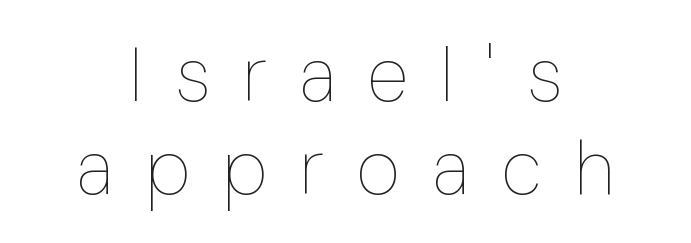
The rendering uses natural spacing where letterforms have individual widths. These lines were composed using upright roman letters. If you folded the block vertically in half, each line would mirror itself in length. The strip under each line holds only bare page. Each stroke keeps to a modest, everyday thickness or less. In terms of letterspacing, this is a distinctly airy, spread setting.
